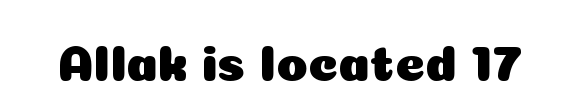
The image shows 51 px sans-serif type, upright; set normal letter spacing, not underlined; low stroke contrast and a medium x-height.
